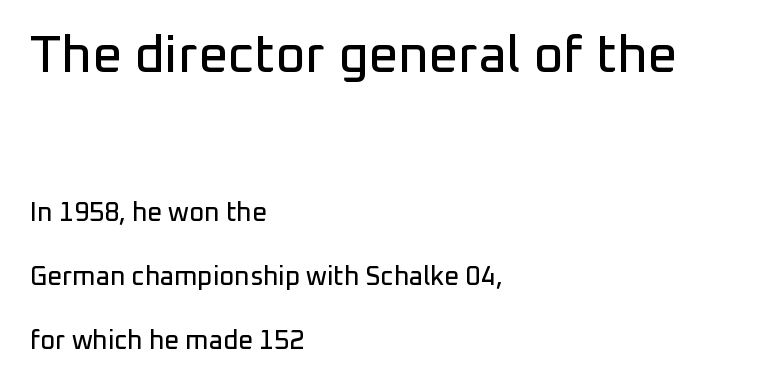
{"serif": "no", "italic": "no", "width": "normal", "stroke_contrast": "low", "x_height": "medium", "monospaced": "no", "underline": "no", "align": "left", "line_spacing": "loose", "line_spacing_ratio": 2.47, "letter_spacing": "normal", "letter_spacing_em": 0.0, "larger_block": "first", "size_ratio": 2.0, "glyph_px": 52}
